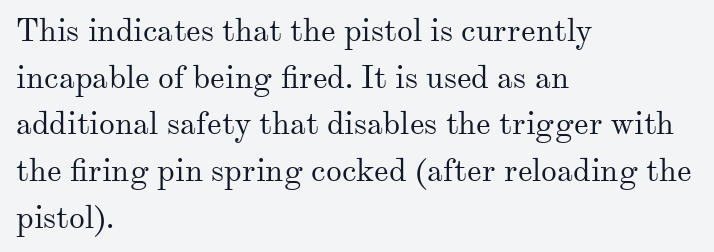
This sample is left-justified, so line endings fall wherever the words run out. Honestly, the letter spacing is just normal — you wouldn't notice it. Rows of type keep a routine distance in the vertical direction. The specimen reads as upright at a glance. The passage shown is typeset with a serif family. Lines of text with bare space underneath.
